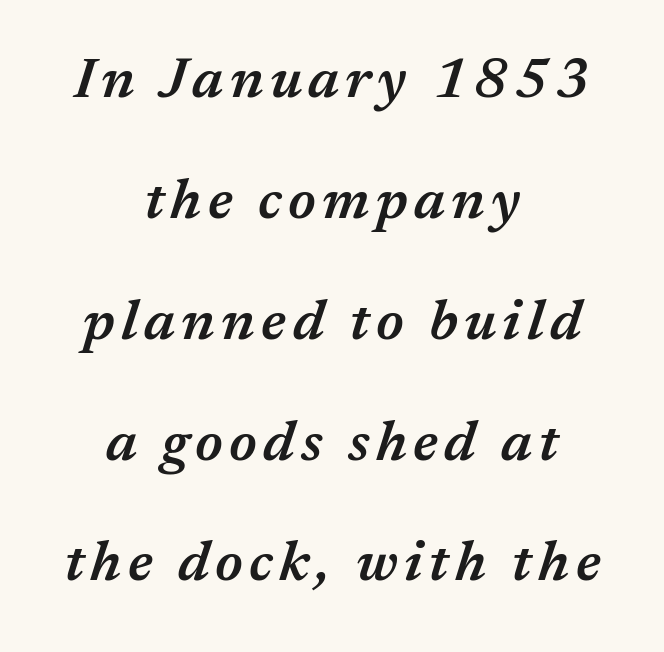
Airy leading. Strokes here are thickened, but only to semibold level. Slant detected: the letters are inclined. This rendering uses center alignment, leaving both contours irregular but symmetric. Each letter keeps its own natural width here, so spacing adapts to shape.
